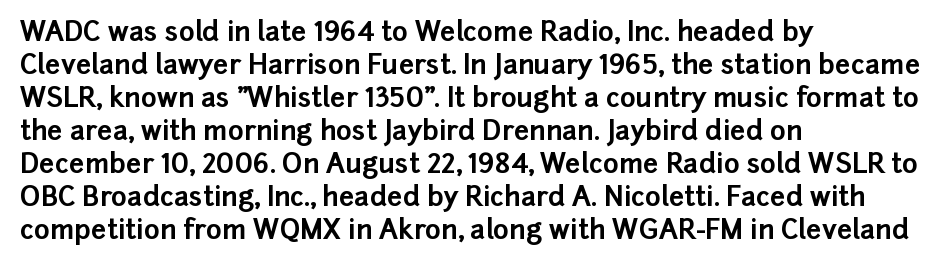
The image shows 27 px bold type, upright; set left-aligned, line spacing 1.22x, normal letter spacing, not underlined.
